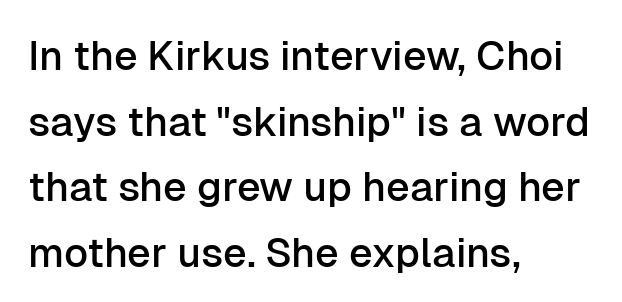
Is this a fixed-width face? No — the glyphs have proportional, varying widths. The specimen reads as upright at a glance. One-word summary of the alignment: left. Short note: letters normally spaced. Anything drawn beneath the words? Only blank space.
